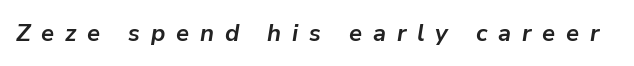
Someone cranked the tracking dial way up on this one. The foot of each line stays bare and open. Set as a true bold cut, around the 700 mark. Slanted lettering throughout.
